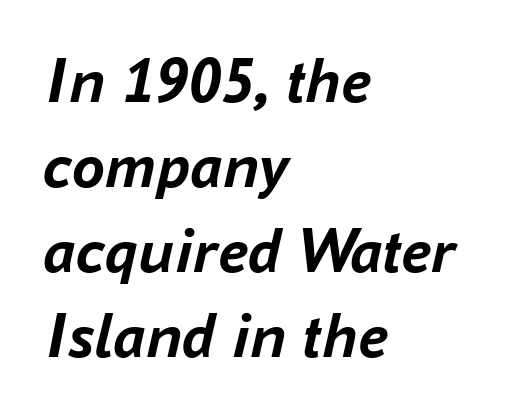
{"italic": "yes", "lean": "right", "slant_degrees": 16, "bold": "yes", "weight": "semibold", "width": "normal", "stroke_contrast": "low", "x_height": "medium", "monospaced": "no", "underline": "no", "align": "left", "line_spacing": "normal", "line_spacing_ratio": 1.29, "letter_spacing": "normal", "letter_spacing_em": 0.0, "glyph_px": 66}
